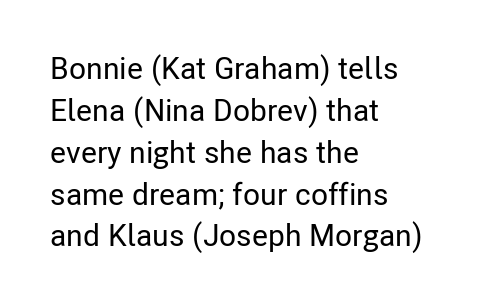
{"serif": "no", "italic": "no", "width": "condensed", "stroke_contrast": "low", "x_height": "medium", "monospaced": "no", "underline": "no", "align": "left", "line_spacing": "normal", "line_spacing_ratio": 1.35, "letter_spacing": "normal", "letter_spacing_em": 0.0, "glyph_px": 31}
